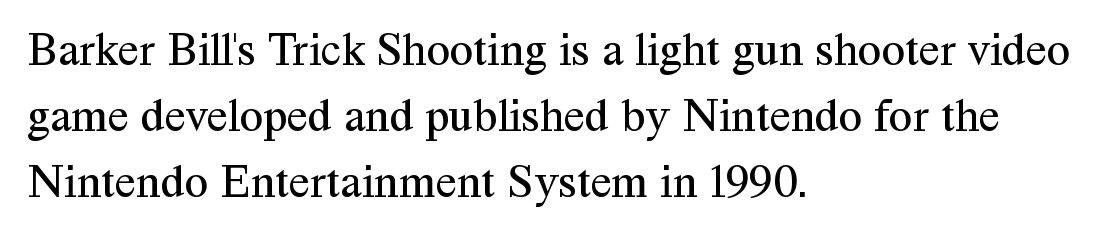
{"serif": "yes", "italic": "no", "bold": "no", "weight": "regular", "width": "normal", "stroke_contrast": "medium", "x_height": "medium", "monospaced": "no", "underline": "no", "align": "left", "line_spacing": "normal", "line_spacing_ratio": 1.38, "letter_spacing": "normal", "letter_spacing_em": 0.0, "glyph_px": 48}
